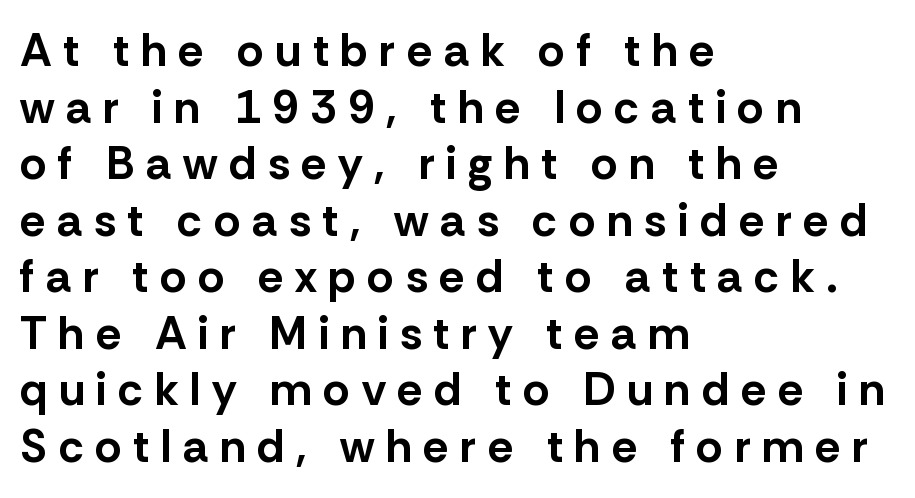
The letters stand straight up with perfectly vertical stems. Spacing verdict: proportional, widths tailored to each character. The setting favours the left margin, as ordinary paragraphs usually do. The face used here is a sans, in the tradition of grotesques and geometrics.
